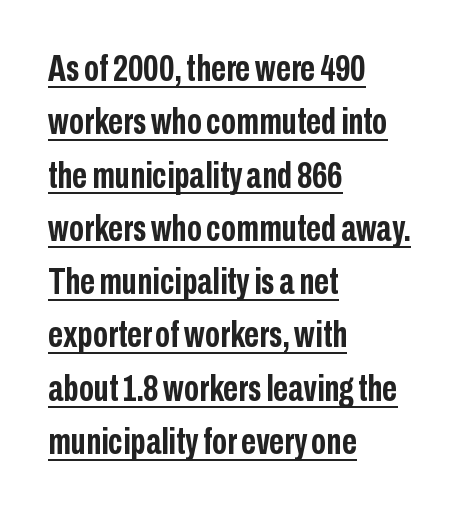
Check the space under the baseline: a stroke is drawn there. In terms of weight, the rendering is a true, heavy bold. Does the type have serifs? No, each stem ends abruptly. This sample uses an upright cut, with every glyph sitting square on the baseline. You could not count columns in this text — the font is proportionally spaced. Left-aligned paragraph, ragged on the right.
